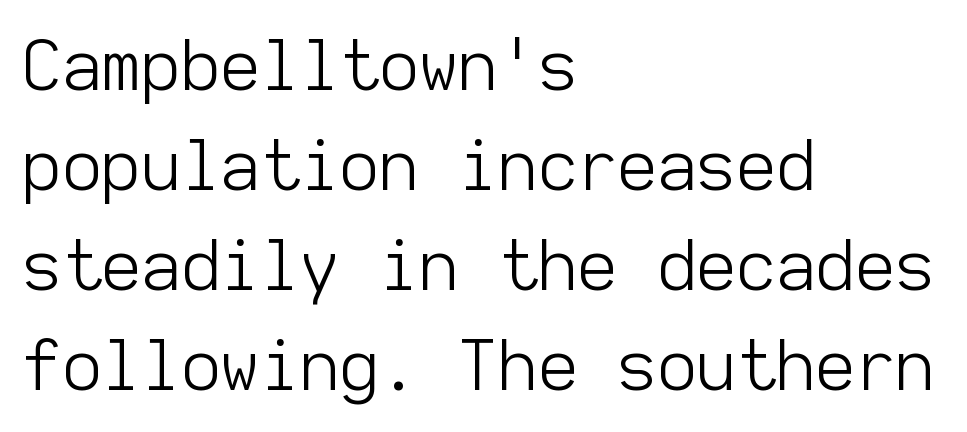
{"serif": "no", "italic": "no", "bold": "no", "weight": "light", "width": "normal", "stroke_contrast": "low", "x_height": "medium", "monospaced": "yes", "underline": "no", "align": "left", "line_spacing": "normal", "line_spacing_ratio": 1.45, "letter_spacing": "normal", "letter_spacing_em": 0.0, "glyph_px": 69}
